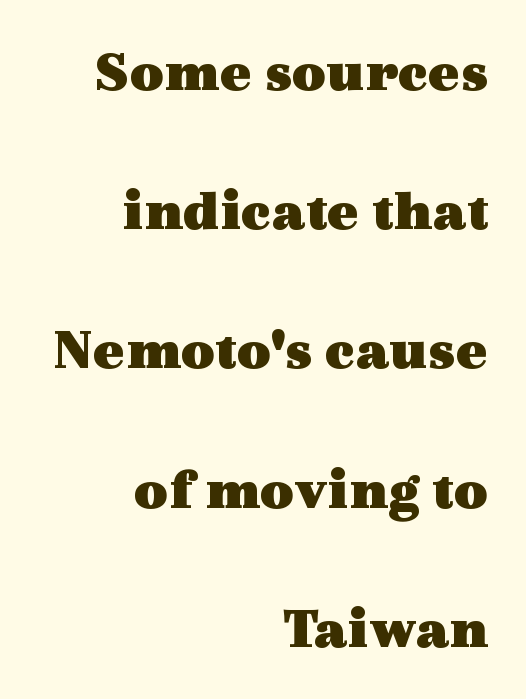
The image shows 59 px heavy, wide serif type, upright; set right-aligned, loose line spacing (2.36x), normal letter spacing, not underlined; a medium x-height.
